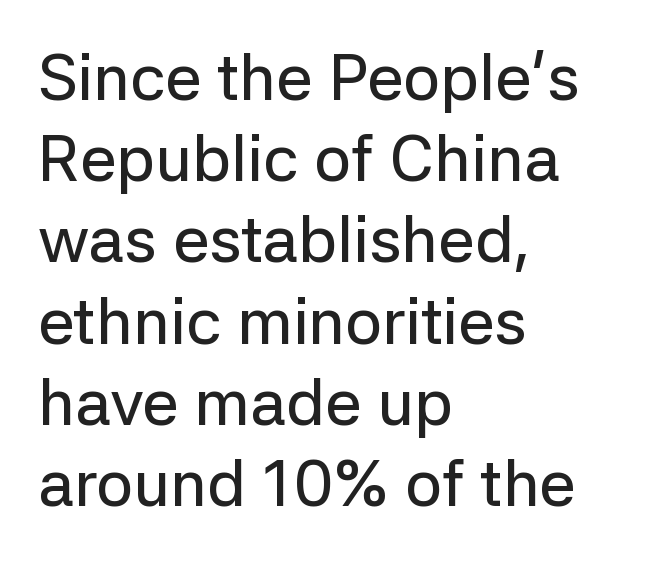
Q: Is the text italic (slanted)? A: No, it is upright.
Q: Is the typeface a serif or a sans-serif typeface? A: Sans-serif.
Q: Is the text underlined? A: No.
Q: How is the paragraph aligned? A: Left-aligned.
Q: Is the spacing between letters normal or unusually wide? A: Normal.
Q: Is the spacing between lines tight, normal or loose? A: Normal.
Q: Width (condensed, normal, or wide)? A: Normal.
Q: Stroke contrast? A: Low.
Q: x-height? A: Medium.
Q: Monospaced? A: No.
